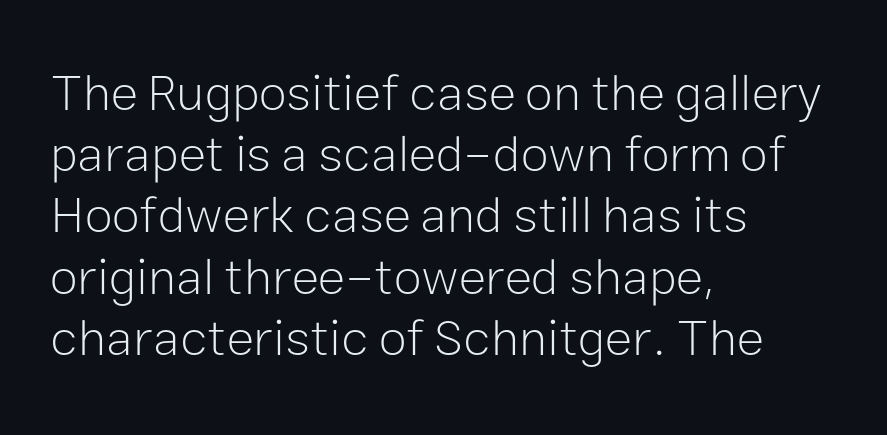
{"serif": "no", "italic": "no", "bold": "no", "weight": "light", "width": "normal", "stroke_contrast": "low", "x_height": "medium", "monospaced": "no", "underline": "no", "align": "left", "line_spacing_ratio": 1.2, "letter_spacing": "normal", "letter_spacing_em": 0.0, "glyph_px": 51}
